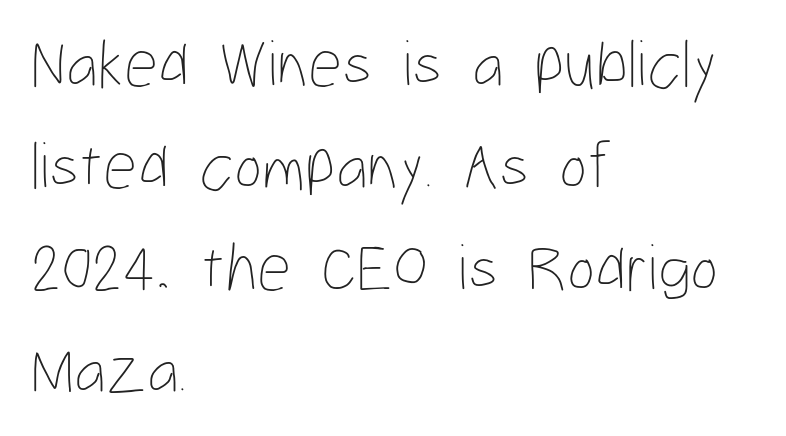
Q: Is the text bold? A: No.
Q: Is the text italic (slanted)? A: No, it is upright.
Q: Is the text underlined? A: No.
Q: How is the paragraph aligned? A: Left-aligned.
Q: Is the spacing between letters normal or unusually wide? A: Normal.
Q: Is the spacing between lines tight, normal or loose? A: Normal.
Q: Width (condensed, normal, or wide)? A: Condensed.
Q: Stroke contrast? A: Low.
Q: x-height? A: Medium.
Q: Monospaced? A: No.
